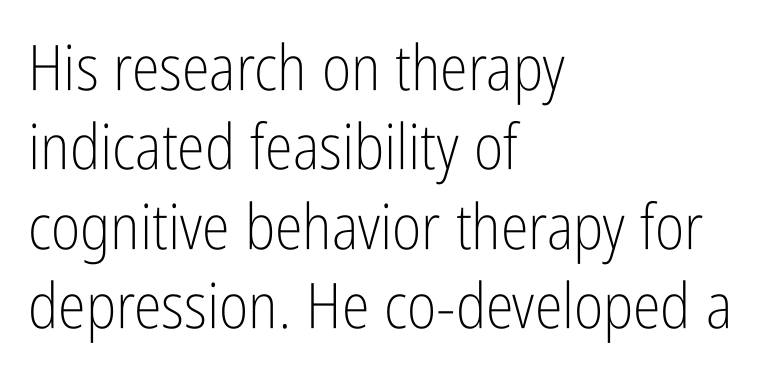
The image shows 63 px light, condensed sans-serif type, upright; set left-aligned, normal line spacing (1.26x), normal letter spacing, not underlined; low stroke contrast and a medium x-height.
